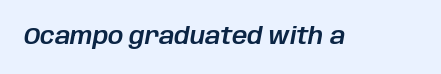
The image shows 24 px text type, italic (leaning right); set normal letter spacing, not underlined.
